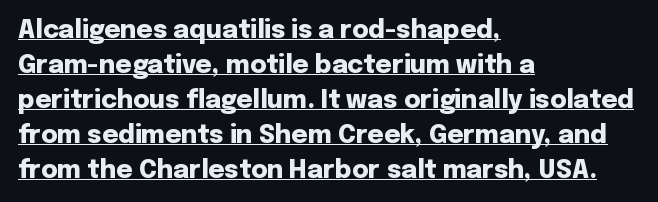
Q: Is the text bold? A: Yes.
Q: Is the text italic (slanted)? A: No, it is upright.
Q: Is the text underlined? A: Yes.
Q: How is the paragraph aligned? A: Left-aligned.
Q: Is the spacing between letters normal or unusually wide? A: Normal.
Q: Is the spacing between lines tight, normal or loose? A: Normal.
